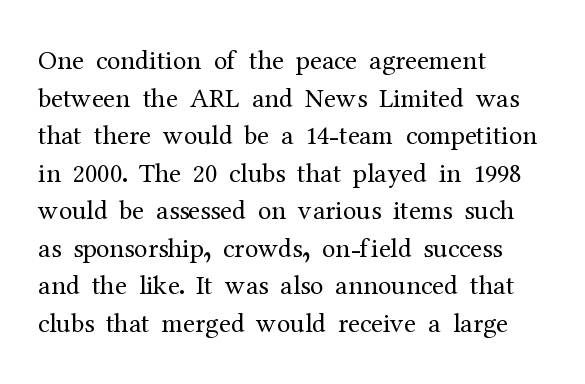
The image shows 27 px text type, upright; set left-aligned, normal line spacing (1.39x), normal letter spacing, not underlined.
